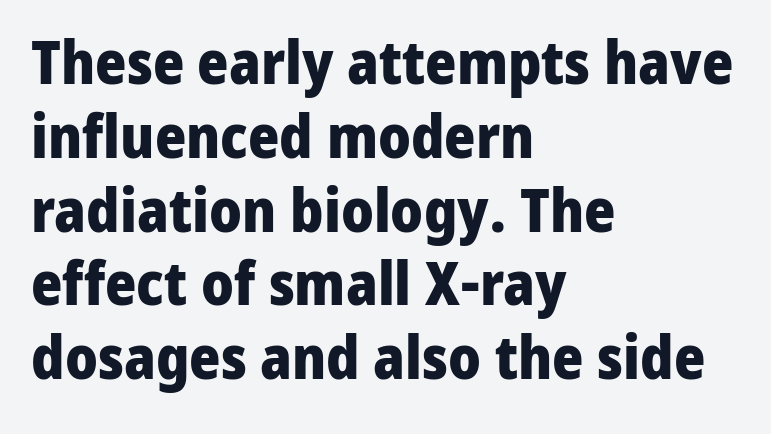
Q: Is the text bold? A: Yes.
Q: Is the text italic (slanted)? A: No, it is upright.
Q: Is the typeface a serif or a sans-serif typeface? A: Sans-serif.
Q: Is the text underlined? A: No.
Q: How is the paragraph aligned? A: Left-aligned.
Q: Is the spacing between letters normal or unusually wide? A: Normal.
Q: Width (condensed, normal, or wide)? A: Normal.
Q: Stroke contrast? A: Low.
Q: x-height? A: Medium.
Q: Monospaced? A: No.
